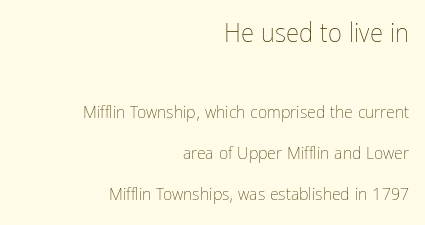
The image shows 27 px text type, upright; set right-aligned, loose line spacing (2.3x), normal letter spacing, not underlined; the first (top) block is 1.5x larger.
